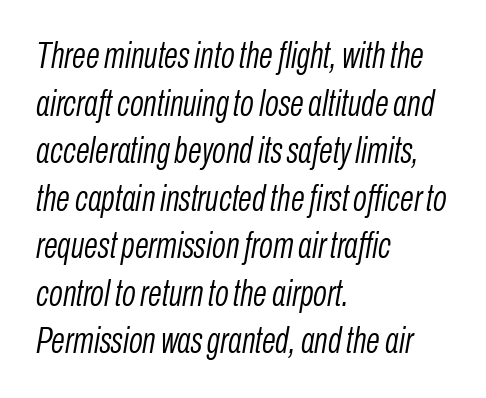
The image shows 36 px light, condensed type, italic (leaning right); set left-aligned, normal line spacing (1.32x), normal letter spacing, not underlined; low stroke contrast and a medium x-height.
